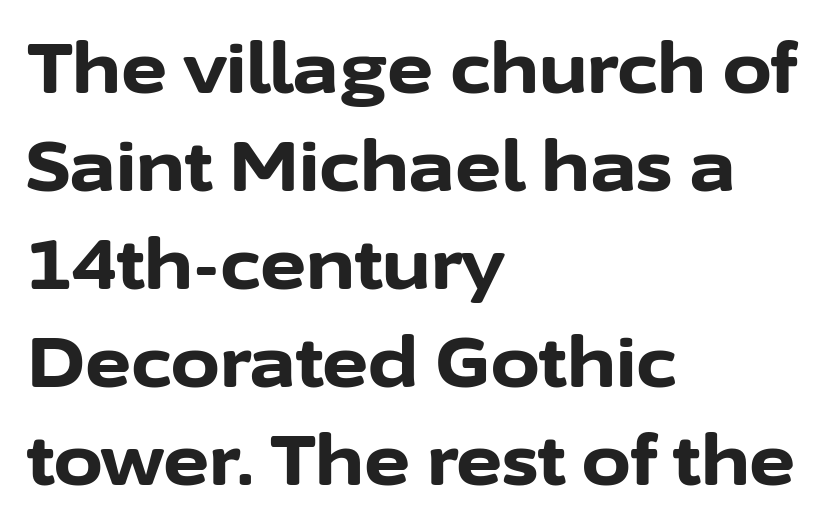
Horizontal alignment here is leftward, the default for most running prose. Looks like regular typesetting: each glyph gets only the width it needs. The rendering keeps characters at their native spacing. In terms of posture, this sample is upright.
